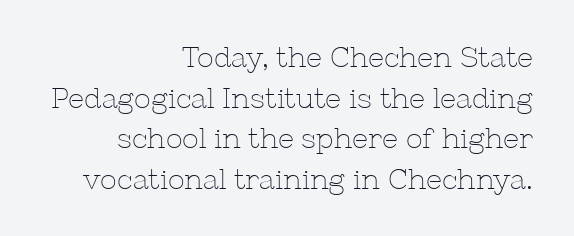
Weight: regular or lighter. Proportional: the letters do not fall into vertical columns. Descenders hang freely into open space. When letters stand straight like this, we call the style roman or upright. In terms of letterspacing, this is plain default setting. Vertically, the passage feels balanced, rows spaced as you'd expect.
